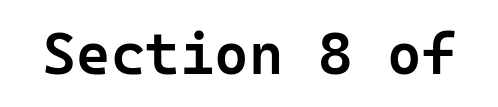
Observe the ordinary spacing: letters are neighbours, not strangers. The face used here is monospaced, like something from a code editor. Glance below the letters and you will spot only blank space. Notice the strokes are somewhat thickened but not fully heavy: this is a semibold. This sample uses an upright cut, with every glyph sitting square on the baseline.
